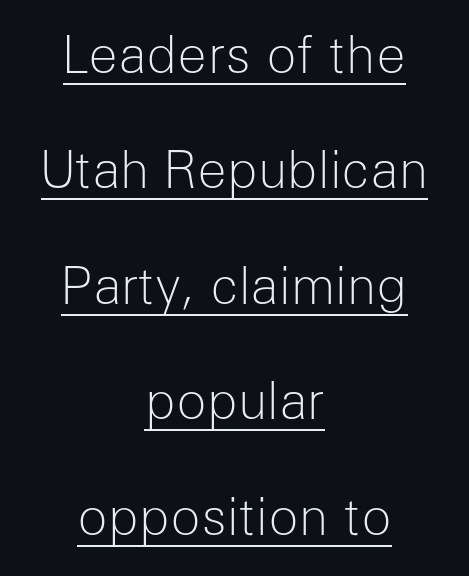
{"serif": "no", "italic": "no", "bold": "no", "weight": "light", "width": "normal", "stroke_contrast": "low", "x_height": "medium", "monospaced": "no", "underline": "yes", "align": "center", "line_spacing": "loose", "line_spacing_ratio": 2.31, "letter_spacing": "normal", "letter_spacing_em": 0.0, "glyph_px": 50}
